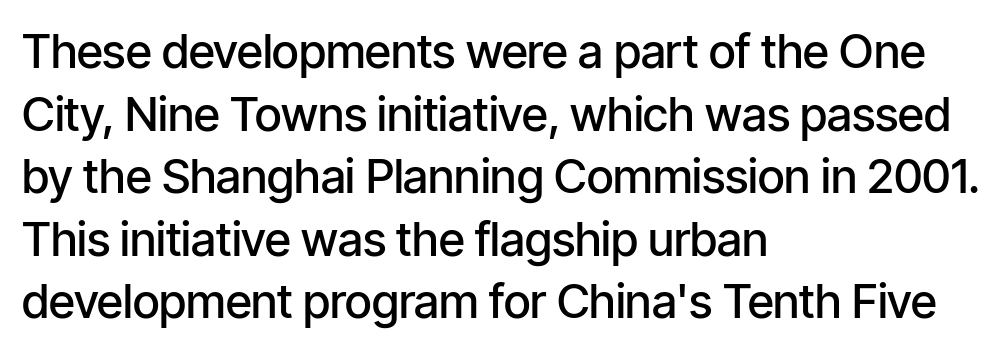
The image shows 47 px semibold, condensed sans-serif type, upright; set left-aligned, normal line spacing (1.33x), normal letter spacing, not underlined; low stroke contrast and a medium x-height.
